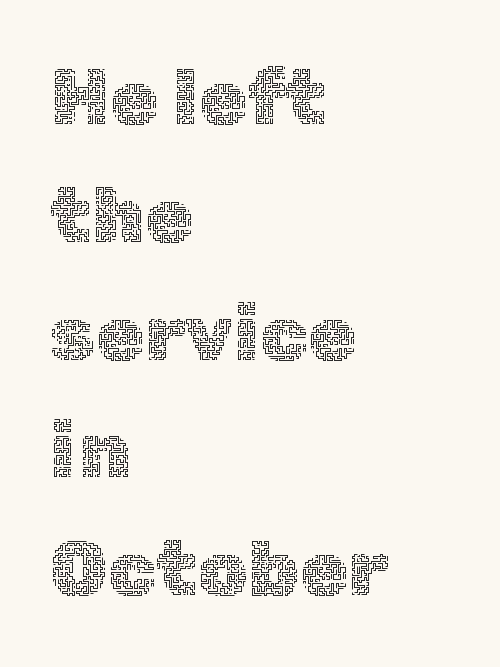
Here the designer chose a conventional face with non-uniform glyph widths. Regarding leading, the lines here are spaced in the standard way. The rag falls on the right side of this text block. Type without underlining.
